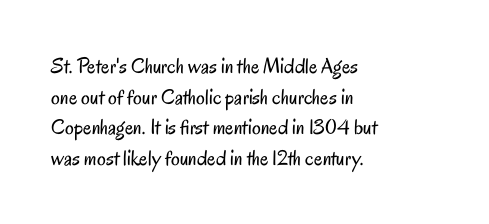
The image shows 22 px text type, upright; set left-aligned, normal line spacing (1.39x), normal letter spacing, not underlined.
